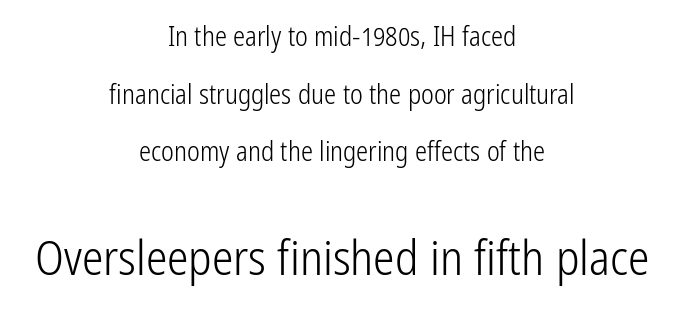
The image shows 48 px light, condensed sans-serif type, upright; set centered, loose line spacing (2.13x), normal letter spacing, not underlined; the second (bottom) block is 1.78x larger; low stroke contrast and a medium x-height.
